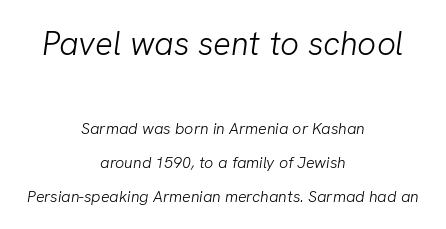
The image shows 33 px light sans-serif type; set centered, loose line spacing (2.11x), normal letter spacing, not underlined; the first (top) block is 2.06x larger; low stroke contrast and a medium x-height.
